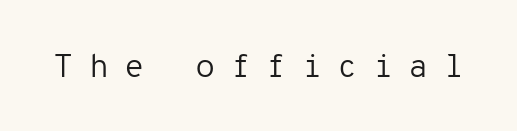
{"serif": "no", "italic": "no", "bold": "no", "weight": "regular", "width": "normal", "stroke_contrast": "low", "x_height": "medium", "monospaced": "yes", "underline": "no", "letter_spacing": "wide", "letter_spacing_em": 0.46, "glyph_px": 33}
